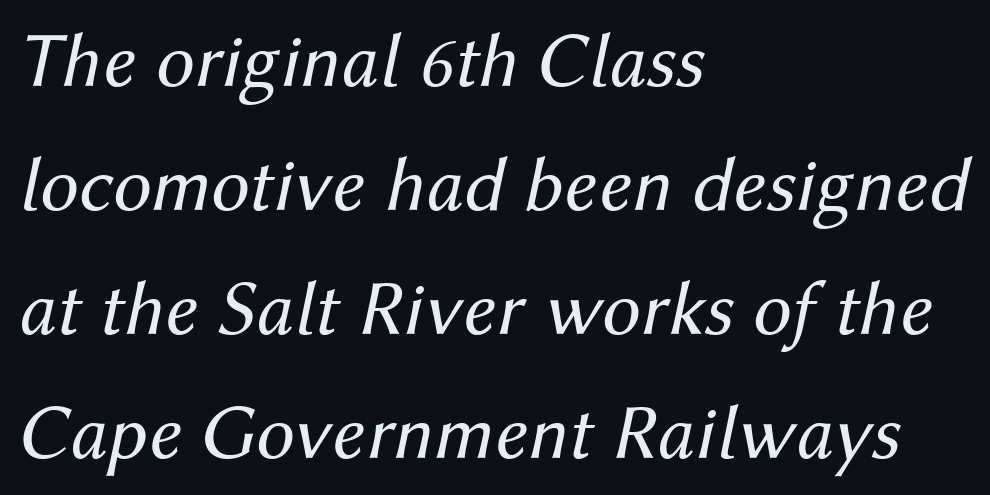
Q: Is the text bold? A: No.
Q: Is the text italic (slanted)? A: Yes, it leans right by about 12 degrees.
Q: Is the text underlined? A: No.
Q: How is the paragraph aligned? A: Left-aligned.
Q: Is the spacing between letters normal or unusually wide? A: Normal.
Q: Is the spacing between lines tight, normal or loose? A: Normal.
Q: Width (condensed, normal, or wide)? A: Normal.
Q: Stroke contrast? A: Medium.
Q: x-height? A: Medium.
Q: Monospaced? A: No.
